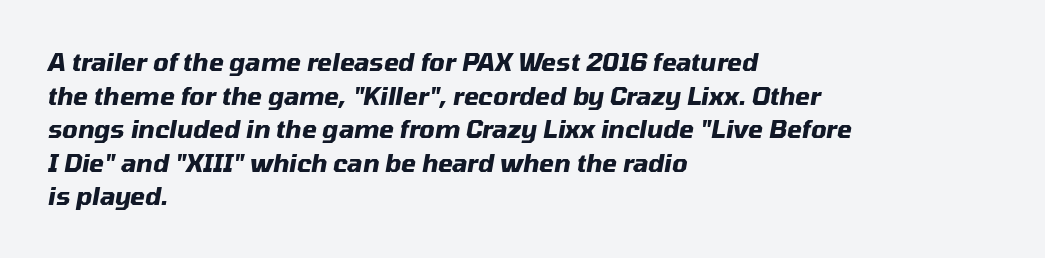
The gap between lines stays unmarked. A dark, heavy texture on the line: the type is bold. These lines are set flush left with a ragged right edge. Is the type slanted? Yes — the strokes lean at a clear angle.
